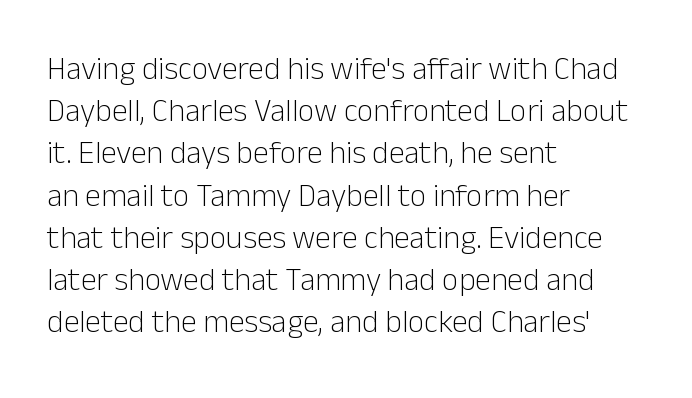
Q: Is the text bold? A: No.
Q: Is the text italic (slanted)? A: No, it is upright.
Q: Is the typeface a serif or a sans-serif typeface? A: Sans-serif.
Q: Is the text underlined? A: No.
Q: How is the paragraph aligned? A: Left-aligned.
Q: Is the spacing between letters normal or unusually wide? A: Normal.
Q: Is the spacing between lines tight, normal or loose? A: Normal.
Q: Width (condensed, normal, or wide)? A: Normal.
Q: Stroke contrast? A: Low.
Q: x-height? A: Medium.
Q: Monospaced? A: No.
